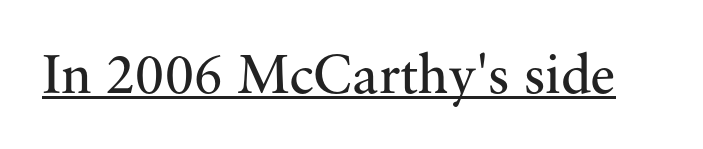
Q: Is the text bold? A: No.
Q: Is the text italic (slanted)? A: No, it is upright.
Q: Is the typeface a serif or a sans-serif typeface? A: Serif.
Q: Is the text underlined? A: Yes.
Q: Is the spacing between letters normal or unusually wide? A: Normal.
Q: Width (condensed, normal, or wide)? A: Normal.
Q: Stroke contrast? A: Medium.
Q: x-height? A: Small.
Q: Monospaced? A: No.
